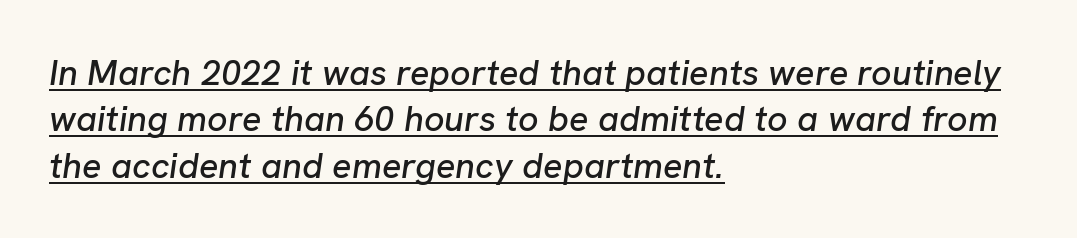
Q: Is the text italic (slanted)? A: Yes, it leans right by about 8 degrees.
Q: Is the text underlined? A: Yes.
Q: How is the paragraph aligned? A: Left-aligned.
Q: Is the spacing between letters normal or unusually wide? A: Normal.
Q: Is the spacing between lines tight, normal or loose? A: Normal.
Q: Width (condensed, normal, or wide)? A: Normal.
Q: Stroke contrast? A: Low.
Q: x-height? A: Medium.
Q: Monospaced? A: No.
